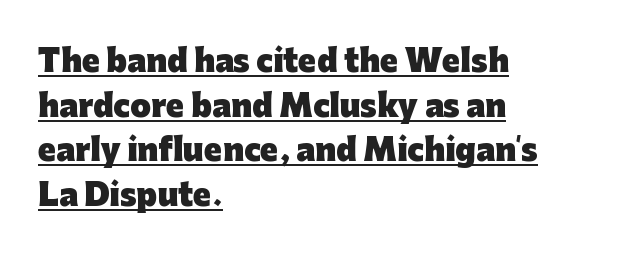
Q: Is the text bold? A: Yes.
Q: Is the text italic (slanted)? A: No, it is upright.
Q: Is the typeface a serif or a sans-serif typeface? A: Sans-serif.
Q: Is the text underlined? A: Yes.
Q: How is the paragraph aligned? A: Left-aligned.
Q: Is the spacing between letters normal or unusually wide? A: Normal.
Q: Is the spacing between lines tight, normal or loose? A: Normal.
Q: Width (condensed, normal, or wide)? A: Normal.
Q: Stroke contrast? A: Low.
Q: x-height? A: Medium.
Q: Monospaced? A: No.
